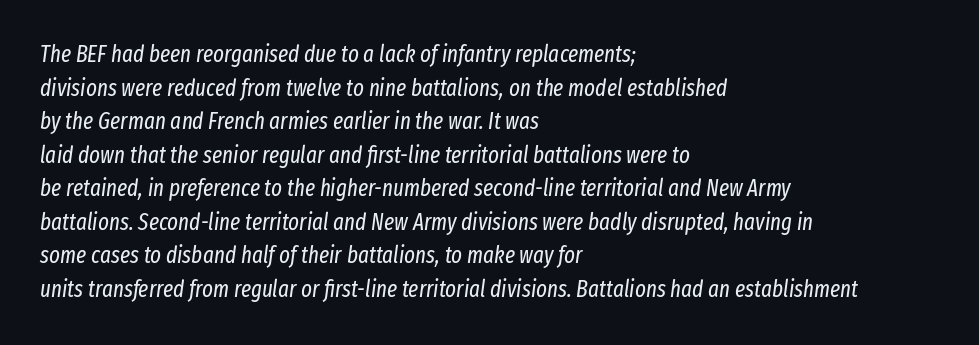
Here the glyphs are tracked normally, forming tight word shapes. Rule under the text: the space is simply empty. The cut favours lightness, reaching ordinary text weight at its darkest. These lines sit exactly where default settings would place them.
